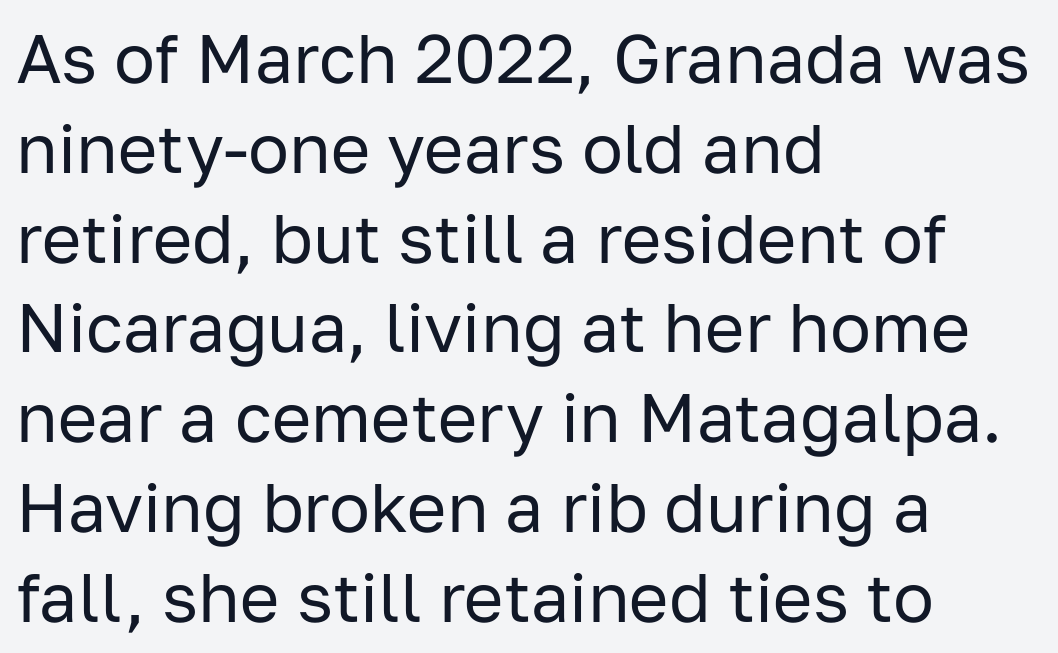
{"serif": "no", "italic": "no", "bold": "no", "weight": "regular", "width": "normal", "stroke_contrast": "low", "x_height": "medium", "monospaced": "no", "underline": "no", "align": "left", "line_spacing": "normal", "line_spacing_ratio": 1.32, "letter_spacing": "normal", "letter_spacing_em": 0.0, "glyph_px": 68}
